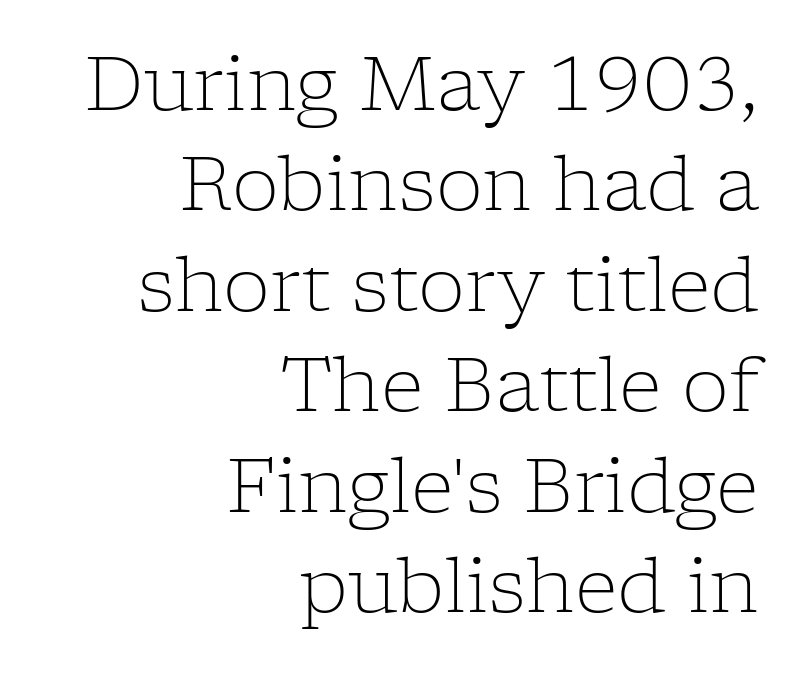
{"serif": "yes", "italic": "no", "bold": "no", "weight": "light", "width": "normal", "stroke_contrast": "low", "x_height": "medium", "monospaced": "no", "underline": "no", "align": "right", "line_spacing": "normal", "line_spacing_ratio": 1.34, "letter_spacing": "normal", "letter_spacing_em": 0.0, "glyph_px": 75}
